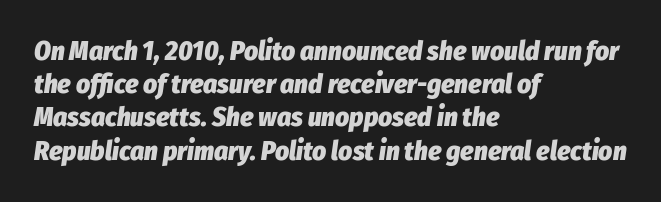
{"italic": "yes", "lean": "right", "slant_degrees": 8, "bold": "yes", "underline": "no", "align": "left", "line_spacing_ratio": 1.23, "letter_spacing": "normal", "letter_spacing_em": 0.0, "glyph_px": 27}
